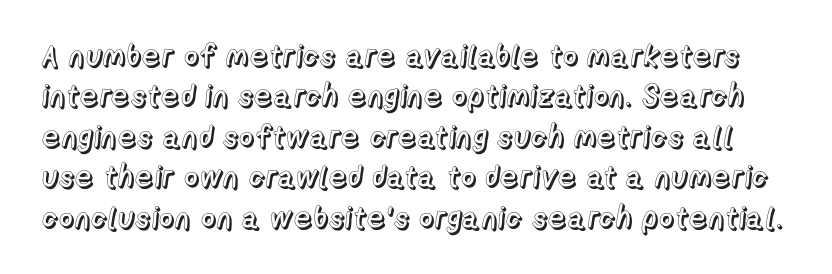
{"width": "normal", "x_height": "medium", "monospaced": "no", "underline": "no", "line_spacing": "normal", "line_spacing_ratio": 1.35, "letter_spacing": "normal", "letter_spacing_em": 0.0, "glyph_px": 30}
